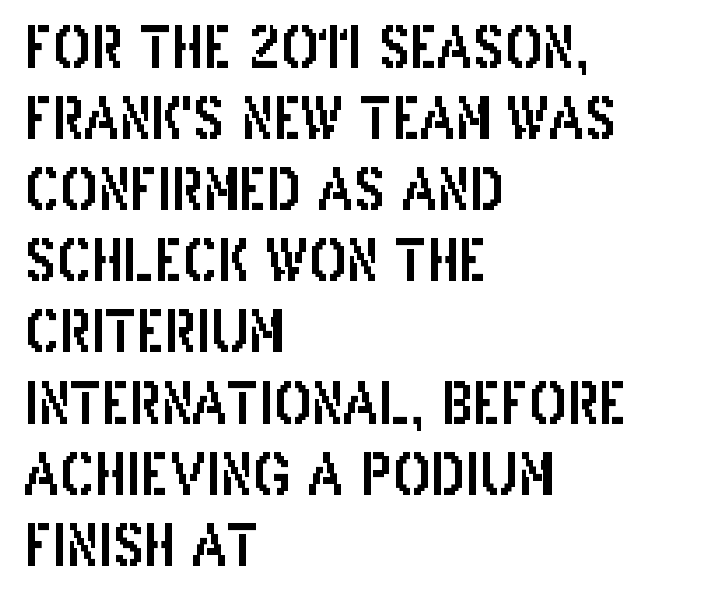
{"serif": "no", "italic": "no", "width": "condensed", "stroke_contrast": "low", "x_height": "large", "monospaced": "no", "underline": "no", "align": "left", "line_spacing": "normal", "line_spacing_ratio": 1.27, "letter_spacing": "normal", "letter_spacing_em": 0.0, "glyph_px": 56}
